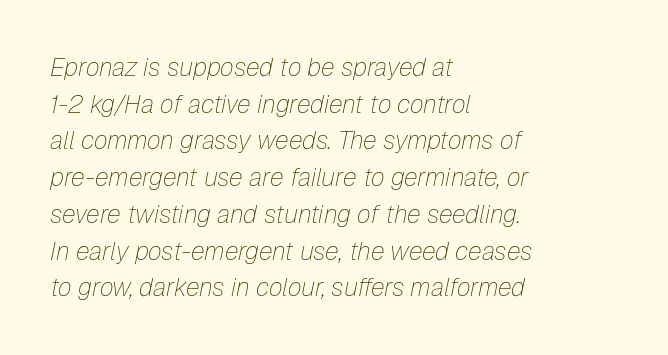
Q: Is the text bold? A: No.
Q: Is the text italic (slanted)? A: Yes, it leans right by about 12 degrees.
Q: Is the text underlined? A: No.
Q: How is the paragraph aligned? A: Left-aligned.
Q: Is the spacing between letters normal or unusually wide? A: Normal.
Q: Is the spacing between lines tight, normal or loose? A: Normal.
